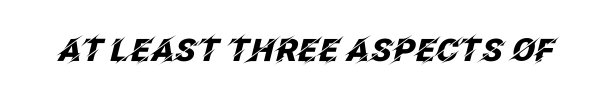
Q: Is the text bold? A: Yes.
Q: Is the text italic (slanted)? A: Yes, it leans right by about 12 degrees.
Q: Is the text underlined? A: No.
Q: Is the spacing between letters normal or unusually wide? A: Normal.
Q: Width (condensed, normal, or wide)? A: Normal.
Q: Stroke contrast? A: Low.
Q: x-height? A: Large.
Q: Monospaced? A: No.
